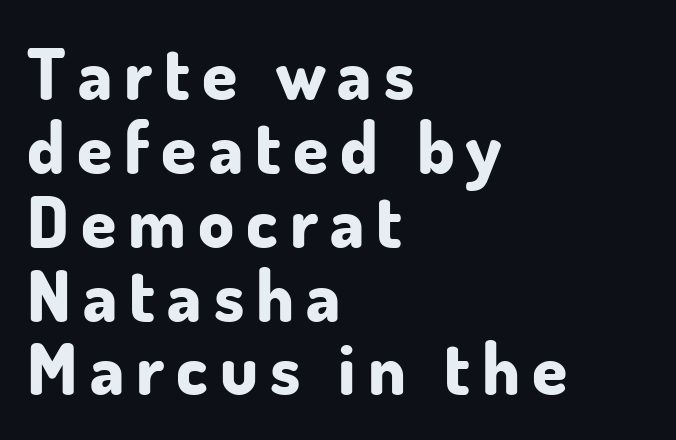
{"serif": "no", "italic": "no", "bold": "yes", "weight": "bold", "width": "normal", "stroke_contrast": "low", "x_height": "small", "monospaced": "no", "underline": "no", "align": "left", "line_spacing": "tight", "line_spacing_ratio": 1.04, "glyph_px": 71}
